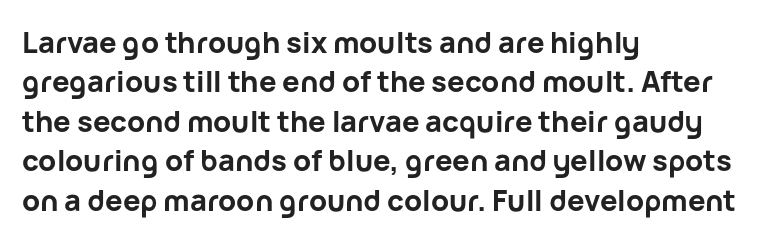
Q: Is the text bold? A: Yes.
Q: Is the text italic (slanted)? A: No, it is upright.
Q: Is the typeface a serif or a sans-serif typeface? A: Sans-serif.
Q: Is the text underlined? A: No.
Q: How is the paragraph aligned? A: Left-aligned.
Q: Is the spacing between letters normal or unusually wide? A: Normal.
Q: Is the spacing between lines tight, normal or loose? A: Normal.
Q: Width (condensed, normal, or wide)? A: Normal.
Q: Stroke contrast? A: Low.
Q: x-height? A: Medium.
Q: Monospaced? A: No.
